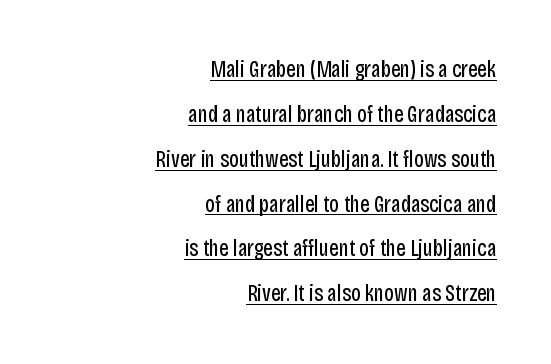
{"italic": "no", "bold": "no", "underline": "yes", "align": "right", "line_spacing": "loose", "line_spacing_ratio": 1.95, "letter_spacing": "normal", "letter_spacing_em": 0.0, "glyph_px": 23}
